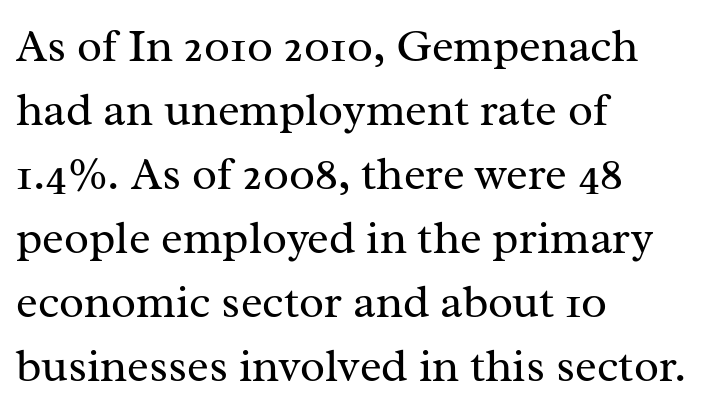
Think of a printed novel: that variable character pitch is what you see here. The type is set solid horizontally, with unmodified tracking. Compared with a typical body face, this is equally light or lighter still. Unlike italic type, these characters show no tilt at all. The foot of each line stays bare and open. This sample keeps an unexceptional amount of space between lines.
